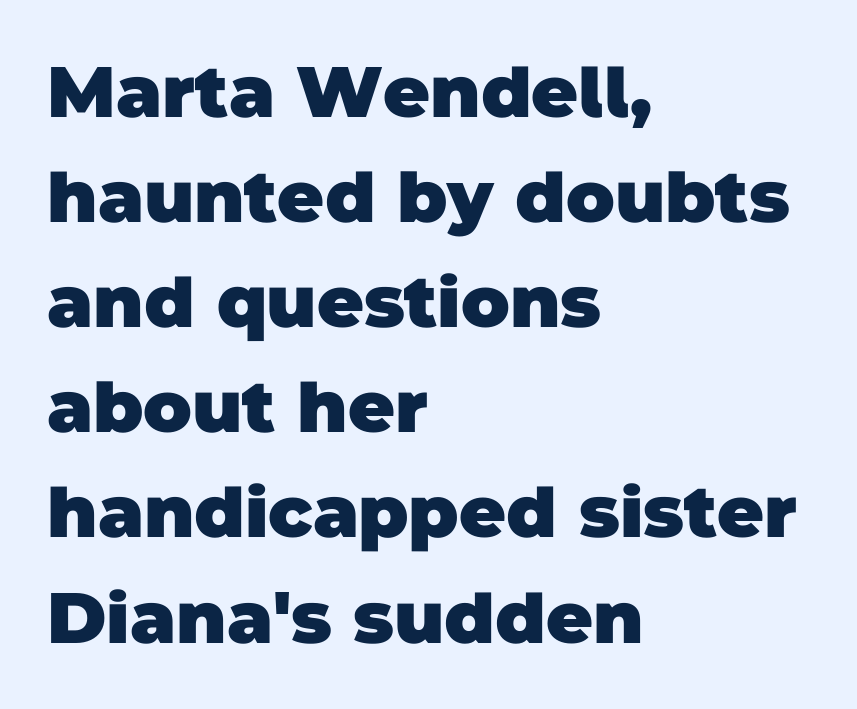
Characters follow at the spacing the type designer built in. Letterform terminals end flat and unadorned throughout the passage. Compared with a centered layout, this one pins lines to the left instead. What weight is shown? A full bold with thick strokes.
